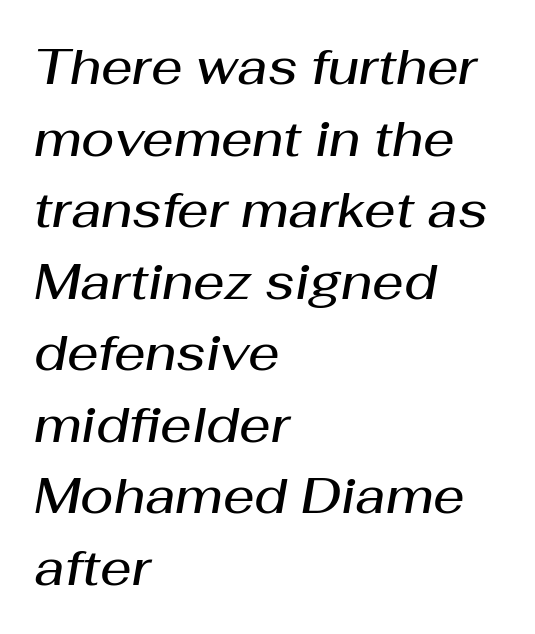
The image shows 49 px semibold type, italic (leaning right); set left-aligned, normal line spacing (1.46x), normal letter spacing, not underlined; medium stroke contrast and a medium x-height.
